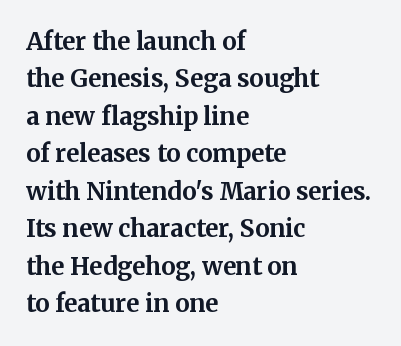
Q: Is the text bold? A: Yes.
Q: Is the text italic (slanted)? A: No, it is upright.
Q: Is the text underlined? A: No.
Q: How is the paragraph aligned? A: Left-aligned.
Q: Is the spacing between letters normal or unusually wide? A: Normal.
Q: Is the spacing between lines tight, normal or loose? A: Normal.
